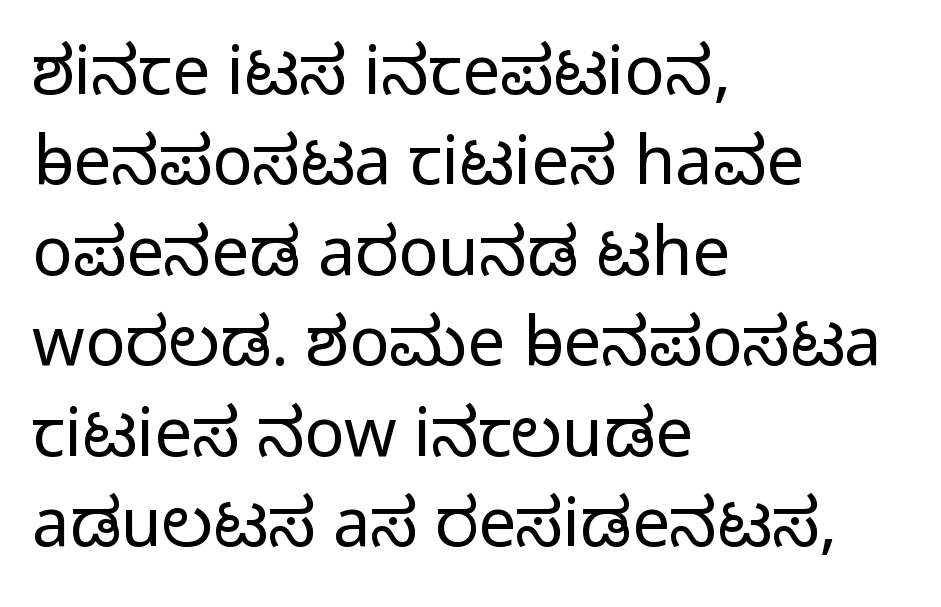
The image shows 67 px light sans-serif type, upright; set left-aligned, normal line spacing (1.35x), normal letter spacing, not underlined; low stroke contrast and a medium x-height.
